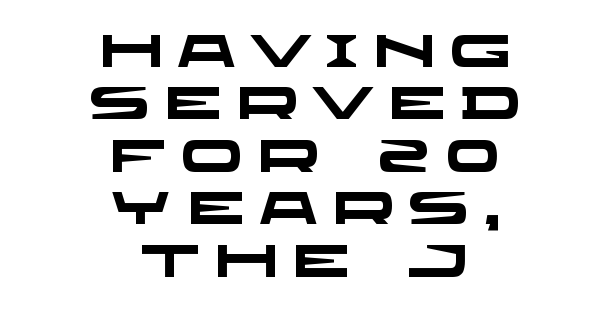
Look at the bottom of the vertical strokes: they stop flat, with no serifs. A bare baseline throughout the passage. This sample has the flowing, uneven cadence of proportional lettering. Caption: multi-line text, centered on the measure.
